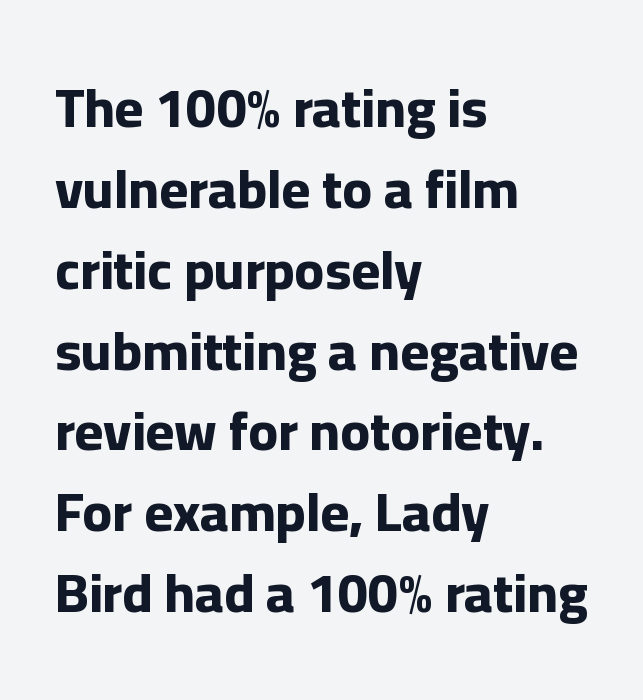
Q: Is the text bold? A: Yes.
Q: Is the text italic (slanted)? A: No, it is upright.
Q: Is the typeface a serif or a sans-serif typeface? A: Sans-serif.
Q: Is the text underlined? A: No.
Q: How is the paragraph aligned? A: Left-aligned.
Q: Is the spacing between letters normal or unusually wide? A: Normal.
Q: Is the spacing between lines tight, normal or loose? A: Normal.
Q: Width (condensed, normal, or wide)? A: Normal.
Q: Stroke contrast? A: Low.
Q: x-height? A: Medium.
Q: Monospaced? A: No.
